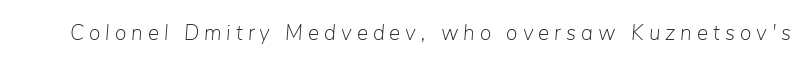
The image shows 21 px text type, italic (leaning right); set unusually wide letter spacing (+0.24 em), not underlined.
